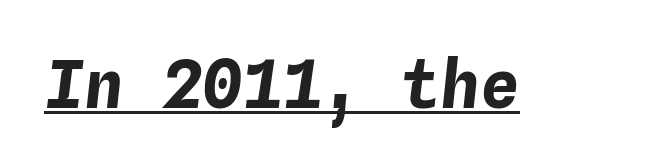
The line texture is even and compact thanks to regular tracking. Check the space under the baseline: a stroke is drawn there. Slant detected: the letters are inclined. The passage shown is emphatically bold. Every character here occupies the same horizontal width, giving the sample a typewriter-like rhythm.
